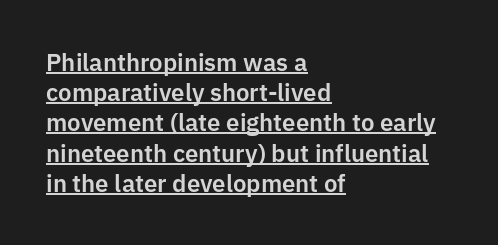
Horizontally, the lines are justified to the leading edge only. Every word sits above its own underline. These lines sit exactly where default settings would place them. It's the straight-up-and-down kind of type. This sample uses plain, unmodified letter spacing.
